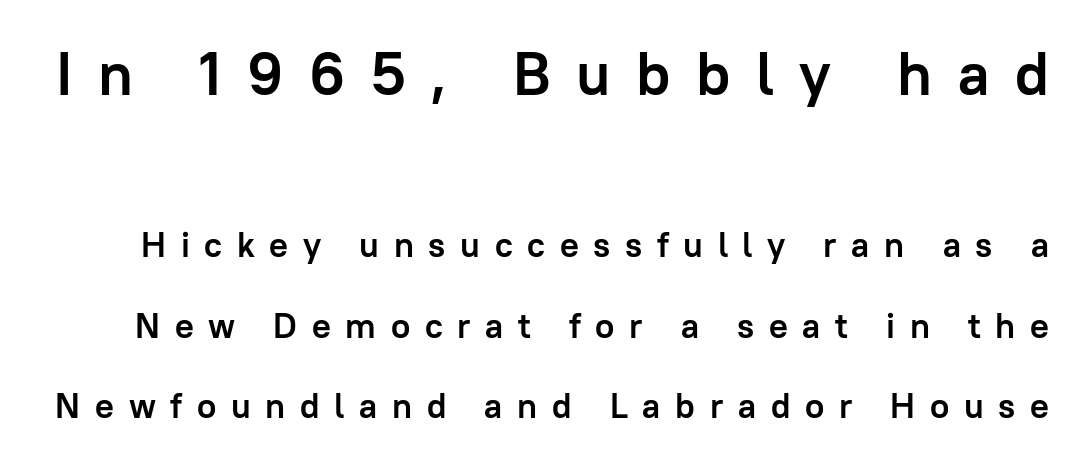
The gaps between neighbouring characters are conspicuously large. You'd pick this weight for a headline — it's a proper bold. Glance below the letters and you will spot only blank space. The letters in the upper block stand taller than those in the block below. Typographically, this falls in the sans-serif category. It's the straight-up-and-down kind of type.
